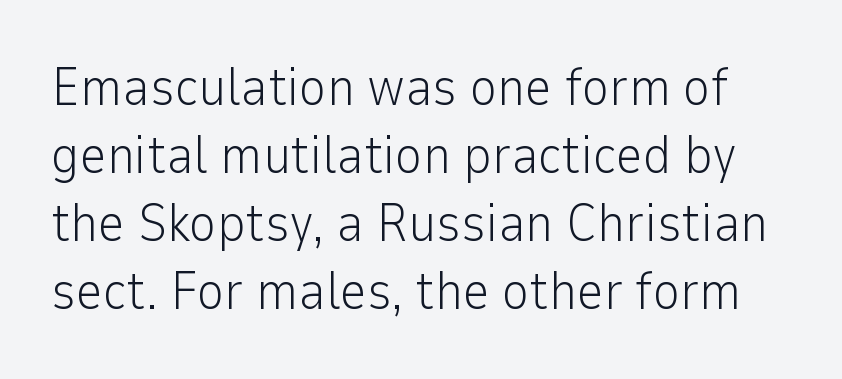
{"serif": "no", "italic": "no", "bold": "no", "weight": "light", "width": "normal", "stroke_contrast": "low", "x_height": "medium", "monospaced": "no", "underline": "no", "line_spacing": "normal", "line_spacing_ratio": 1.28, "letter_spacing": "normal", "letter_spacing_em": 0.0, "glyph_px": 53}
